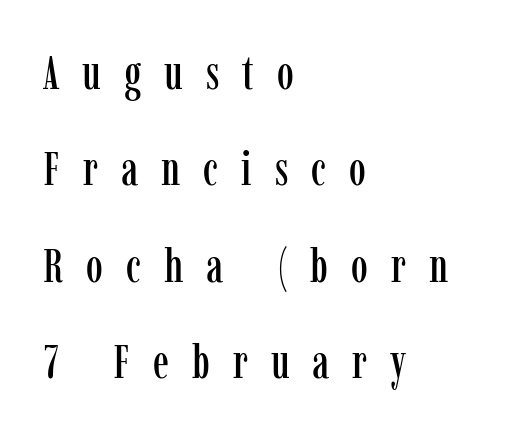
{"serif": "yes", "italic": "no", "width": "condensed", "stroke_contrast": "low", "x_height": "medium", "monospaced": "no", "underline": "no", "align": "left", "line_spacing": "loose", "line_spacing_ratio": 2.01, "letter_spacing": "wide", "letter_spacing_em": 0.48, "glyph_px": 48}
